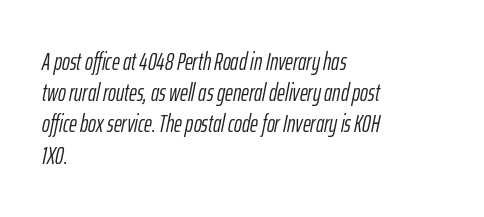
{"italic": "yes", "lean": "right", "slant_degrees": 12, "bold": "no", "underline": "no", "align": "left", "line_spacing": "normal", "line_spacing_ratio": 1.3, "letter_spacing": "normal", "letter_spacing_em": 0.0, "glyph_px": 24}
